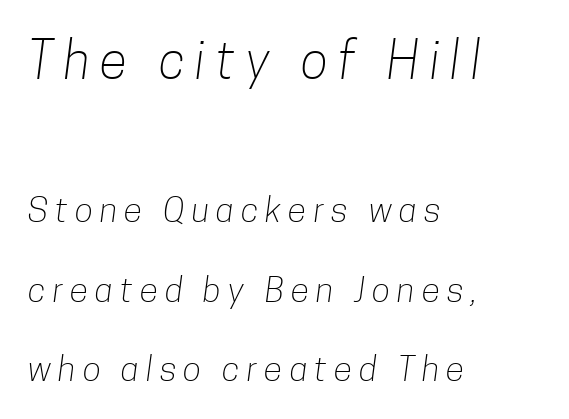
The image shows 51 px light, condensed sans-serif type; set left-aligned, loose line spacing (2.34x), unusually wide letter spacing (+0.21 em), not underlined; the first (top) block is 1.5x larger; low stroke contrast and a medium x-height.
